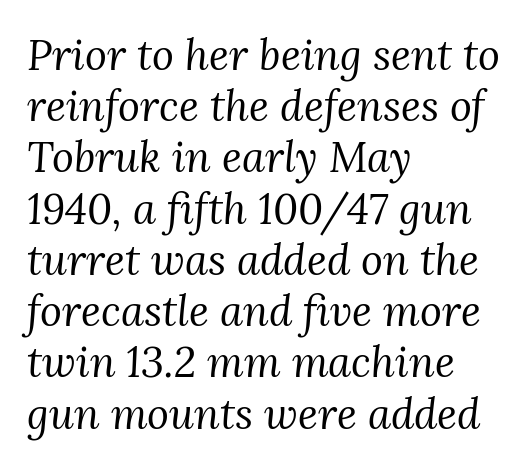
In terms of letterspacing, this is plain default setting. A typesetter would label this face a serif. Think of a printed novel: that variable character pitch is what you see here. The typesetter chose a ragged-right arrangement here. This reads as an unemphasized weight, regular at the heaviest.
